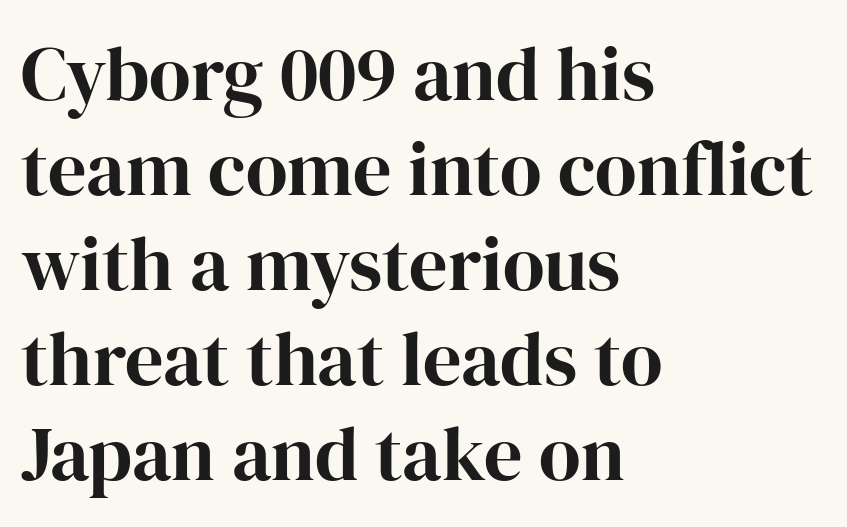
Characters remain perfectly vertical along every line. The type is set solid horizontally, with unmodified tracking. Line spacing here is normal. Varying glyph widths throughout — classic text-font behaviour. Left-aligned paragraph, ragged on the right. Unlike a clean sans, this face finishes its strokes with serifs.
